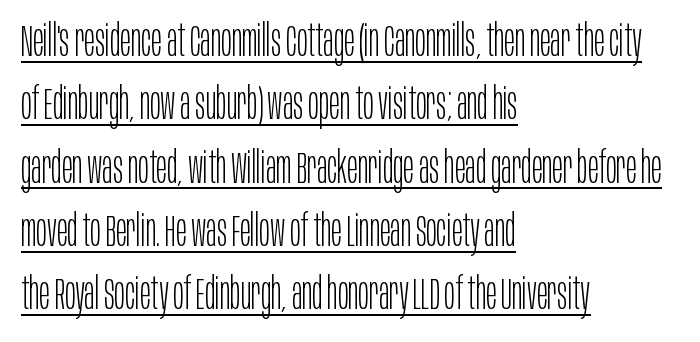
{"serif": "no", "italic": "no", "bold": "no", "weight": "light", "width": "condensed", "stroke_contrast": "low", "x_height": "large", "monospaced": "no", "underline": "yes", "align": "left", "line_spacing": "normal", "line_spacing_ratio": 1.44, "letter_spacing": "normal", "letter_spacing_em": 0.0, "glyph_px": 44}
